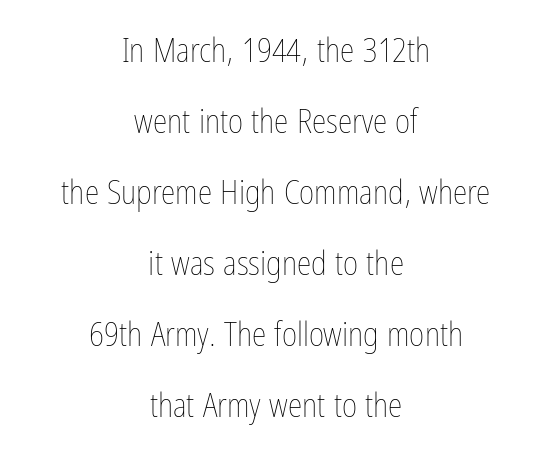
{"italic": "no", "bold": "no", "weight": "thin", "width": "condensed", "stroke_contrast": "low", "x_height": "medium", "monospaced": "no", "underline": "no", "align": "center", "line_spacing": "loose", "line_spacing_ratio": 2.15, "letter_spacing": "normal", "letter_spacing_em": 0.0, "glyph_px": 33}
